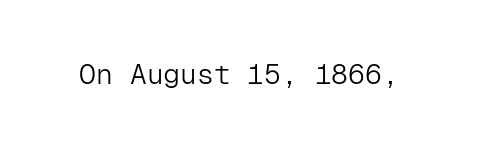
{"serif": "no", "italic": "no", "bold": "no", "weight": "light", "width": "normal", "stroke_contrast": "low", "x_height": "medium", "monospaced": "yes", "underline": "no", "letter_spacing": "normal", "letter_spacing_em": 0.0, "glyph_px": 28}
